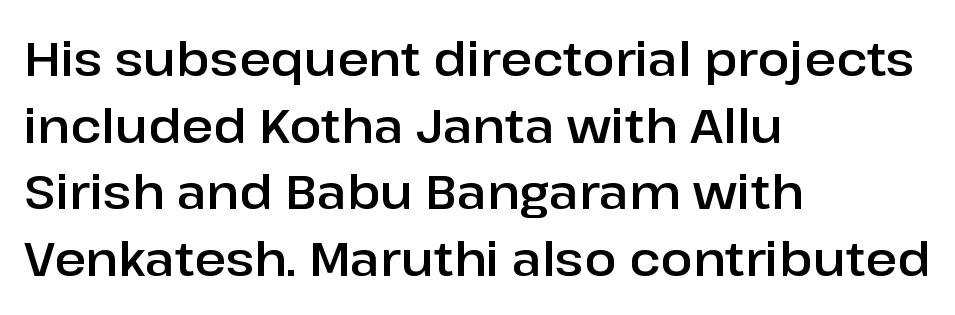
Q: Is the text italic (slanted)? A: No, it is upright.
Q: Is the typeface a serif or a sans-serif typeface? A: Sans-serif.
Q: Is the text underlined? A: No.
Q: How is the paragraph aligned? A: Left-aligned.
Q: Is the spacing between letters normal or unusually wide? A: Normal.
Q: Is the spacing between lines tight, normal or loose? A: Normal.
Q: Width (condensed, normal, or wide)? A: Normal.
Q: Stroke contrast? A: Low.
Q: x-height? A: Medium.
Q: Monospaced? A: No.
